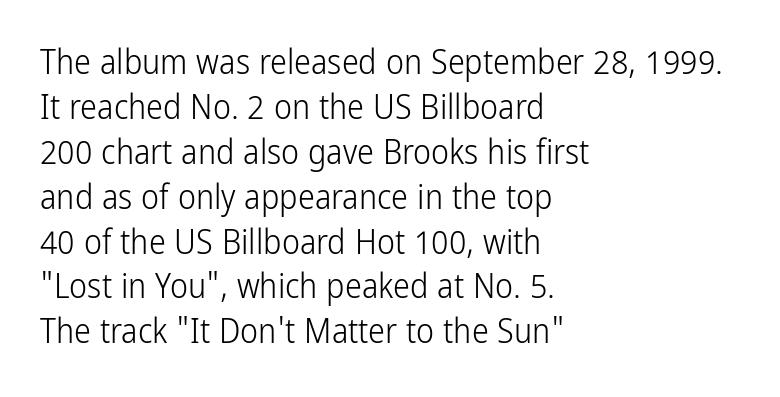
{"serif": "no", "italic": "no", "bold": "no", "weight": "light", "width": "condensed", "stroke_contrast": "low", "x_height": "medium", "monospaced": "no", "underline": "no", "align": "left", "line_spacing": "normal", "line_spacing_ratio": 1.32, "letter_spacing": "normal", "letter_spacing_em": 0.0, "glyph_px": 34}
